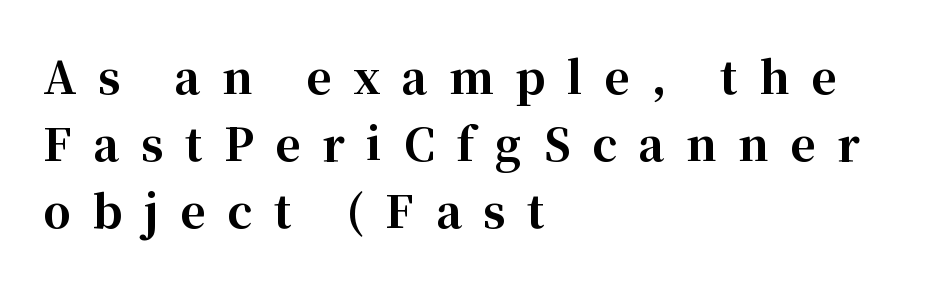
{"serif": "yes", "italic": "no", "bold": "yes", "weight": "bold", "width": "normal", "stroke_contrast": "high", "x_height": "medium", "monospaced": "no", "underline": "no", "align": "left", "line_spacing": "normal", "line_spacing_ratio": 1.52, "letter_spacing": "wide", "letter_spacing_em": 0.49, "glyph_px": 44}
